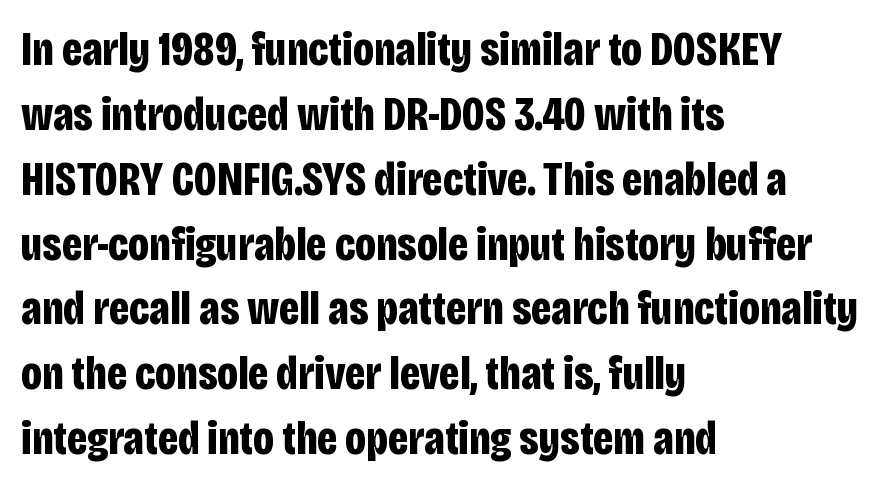
I'd call this a sans setting — the letters go barefoot. The type is set solid horizontally, with unmodified tracking. Notice how the stems are strictly vertical — no italics here. Students, this is bold: see how much ink each stroke carries. In terms of leading, this rendering sits right in the middle.
